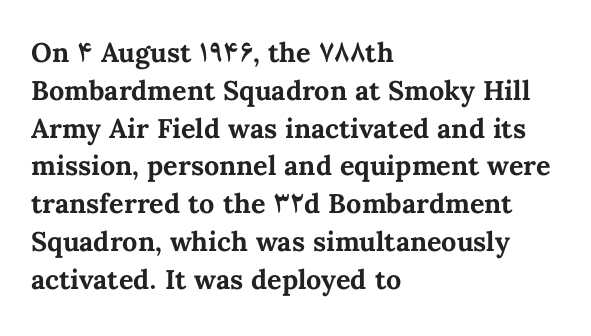
{"italic": "no", "bold": "yes", "underline": "no", "align": "left", "line_spacing": "normal", "line_spacing_ratio": 1.4, "letter_spacing": "normal", "letter_spacing_em": 0.0, "glyph_px": 27}
